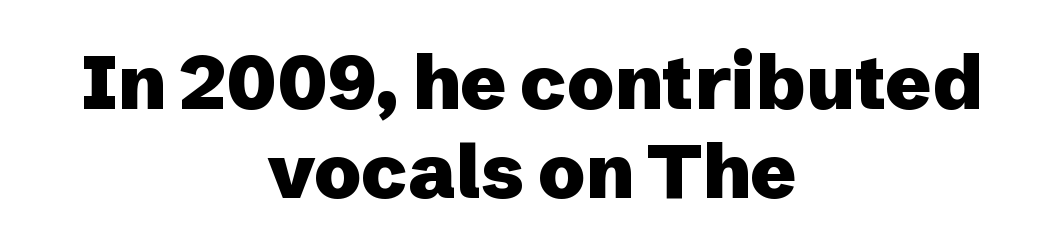
The image shows 76 px heavy sans-serif type, upright; set centered, line spacing 1.17x, normal letter spacing, not underlined; low stroke contrast and a medium x-height.
